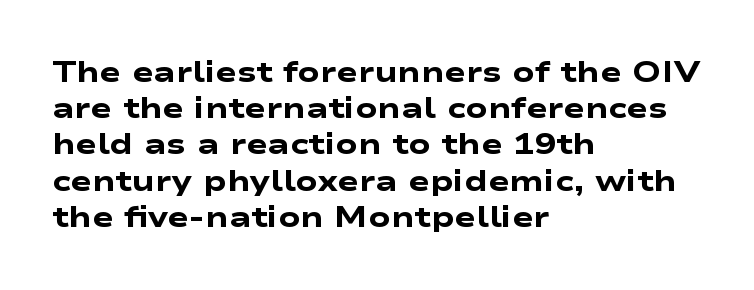
Q: Is the text bold? A: Yes.
Q: Is the typeface a serif or a sans-serif typeface? A: Sans-serif.
Q: Is the text underlined? A: No.
Q: How is the paragraph aligned? A: Left-aligned.
Q: Is the spacing between letters normal or unusually wide? A: Normal.
Q: Is the spacing between lines tight, normal or loose? A: Normal.
Q: Width (condensed, normal, or wide)? A: Wide.
Q: Stroke contrast? A: Low.
Q: x-height? A: Medium.
Q: Monospaced? A: No.
